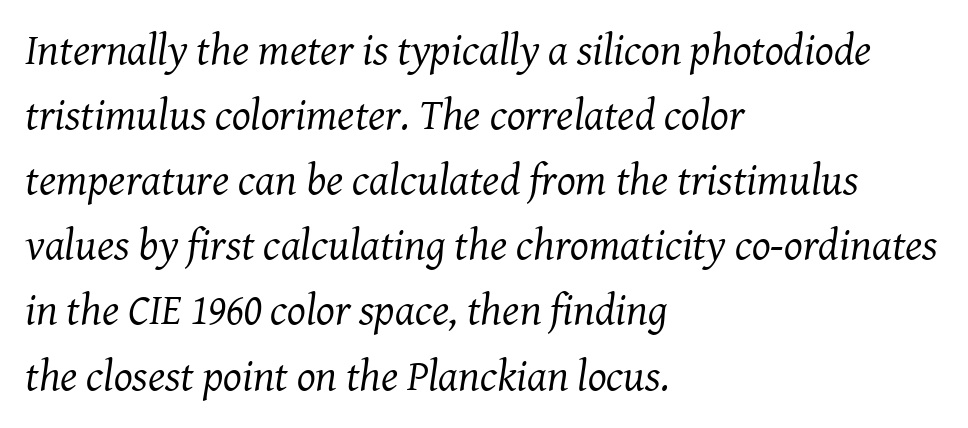
Q: Is the text bold? A: No.
Q: Is the text italic (slanted)? A: Yes, it leans right by about 8 degrees.
Q: Is the typeface a serif or a sans-serif typeface? A: Serif.
Q: Is the text underlined? A: No.
Q: How is the paragraph aligned? A: Left-aligned.
Q: Is the spacing between letters normal or unusually wide? A: Normal.
Q: Is the spacing between lines tight, normal or loose? A: Normal.
Q: Width (condensed, normal, or wide)? A: Normal.
Q: Stroke contrast? A: Medium.
Q: x-height? A: Medium.
Q: Monospaced? A: No.
